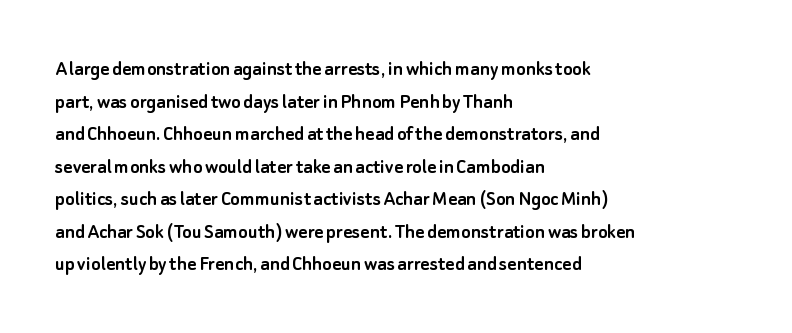
The image shows 22 px text type, upright; set left-aligned, normal line spacing (1.48x), normal letter spacing, not underlined.
